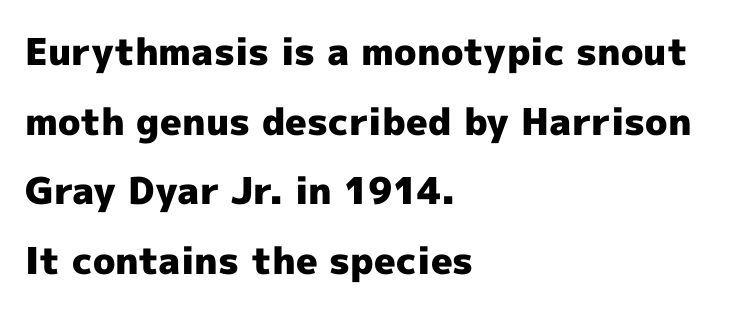
{"serif": "no", "italic": "no", "bold": "yes", "weight": "heavy", "width": "normal", "x_height": "medium", "monospaced": "no", "underline": "no", "align": "left", "line_spacing_ratio": 1.88, "letter_spacing": "normal", "letter_spacing_em": 0.0, "glyph_px": 37}
